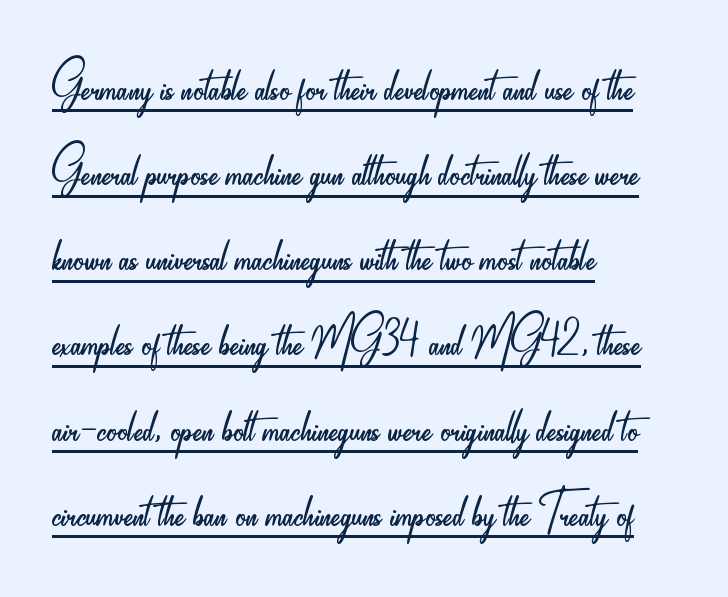
{"serif": "no", "bold": "no", "weight": "light", "width": "condensed", "stroke_contrast": "low", "x_height": "small", "monospaced": "no", "underline": "yes", "align": "left", "line_spacing": "normal", "line_spacing_ratio": 1.29, "letter_spacing": "normal", "letter_spacing_em": 0.0, "glyph_px": 66}
